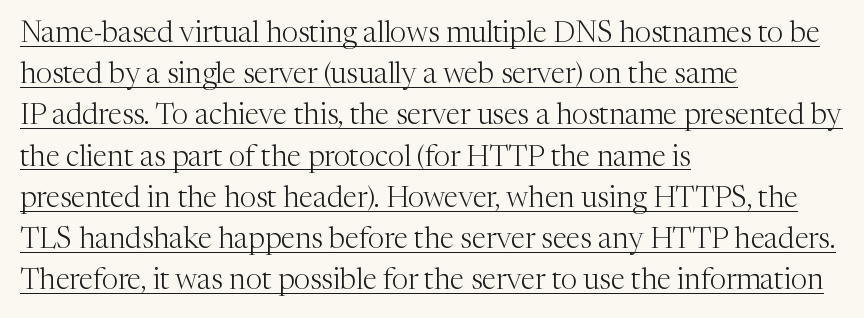
Q: Is the text bold? A: No.
Q: Is the text italic (slanted)? A: No, it is upright.
Q: Is the typeface a serif or a sans-serif typeface? A: Serif.
Q: Is the text underlined? A: Yes.
Q: How is the paragraph aligned? A: Left-aligned.
Q: Is the spacing between letters normal or unusually wide? A: Normal.
Q: Is the spacing between lines tight, normal or loose? A: Normal.
Q: Width (condensed, normal, or wide)? A: Normal.
Q: Stroke contrast? A: Medium.
Q: x-height? A: Medium.
Q: Monospaced? A: No.
